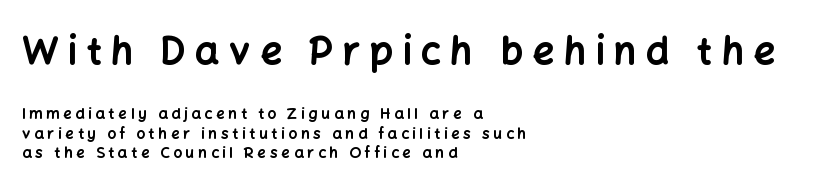
Q: Is the text bold? A: Yes.
Q: Is the text italic (slanted)? A: No, it is upright.
Q: Is the typeface a serif or a sans-serif typeface? A: Sans-serif.
Q: Is the text underlined? A: No.
Q: How is the paragraph aligned? A: Left-aligned.
Q: Is the spacing between letters normal or unusually wide? A: Unusually wide.
Q: Is the spacing between lines tight, normal or loose? A: Normal.
Q: Which block of text is set in a larger size, the first (top) or the second (bottom)? A: The first (top) one.
Q: Width (condensed, normal, or wide)? A: Normal.
Q: Stroke contrast? A: Low.
Q: x-height? A: Medium.
Q: Monospaced? A: No.
